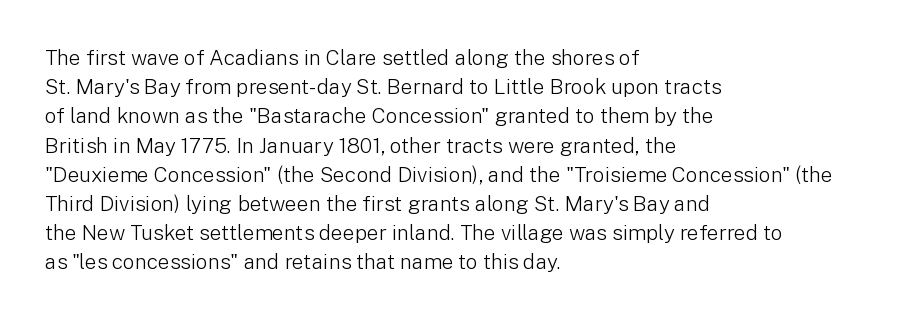
{"italic": "no", "bold": "no", "underline": "no", "align": "left", "line_spacing": "normal", "line_spacing_ratio": 1.39, "letter_spacing": "normal", "letter_spacing_em": 0.0, "glyph_px": 21}
